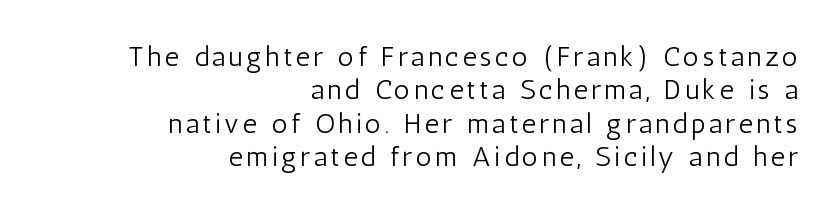
{"serif": "no", "italic": "no", "bold": "no", "weight": "light", "width": "condensed", "stroke_contrast": "low", "x_height": "medium", "monospaced": "no", "underline": "no", "align": "right", "line_spacing_ratio": 1.19, "glyph_px": 28}
